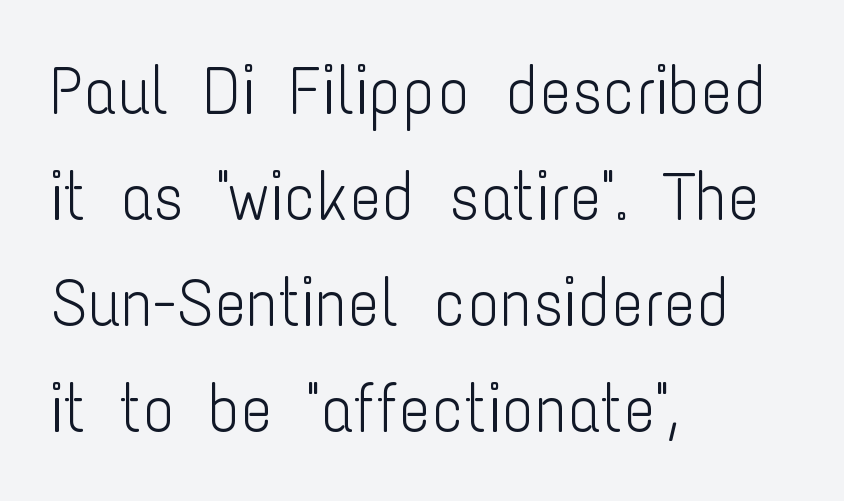
Teacher's note: observe the even left margin — that is flush-left alignment. A sans-serif font was chosen for this passage. Evenly set lines give the paragraph a standard silhouette. Spacing verdict: proportional, widths tailored to each character. Rule under the text: the space is simply empty. Compared with typical body copy, the letter spacing here is the same.
